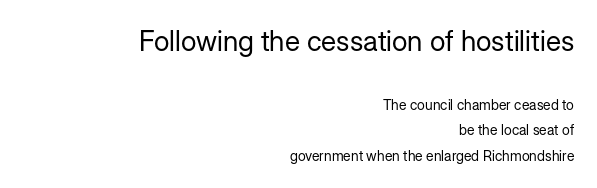
{"serif": "no", "italic": "no", "bold": "no", "weight": "regular", "width": "normal", "stroke_contrast": "low", "x_height": "medium", "monospaced": "no", "underline": "no", "align": "right", "line_spacing_ratio": 1.81, "letter_spacing": "normal", "letter_spacing_em": 0.0, "larger_block": "first", "size_ratio": 2.0, "glyph_px": 28}
